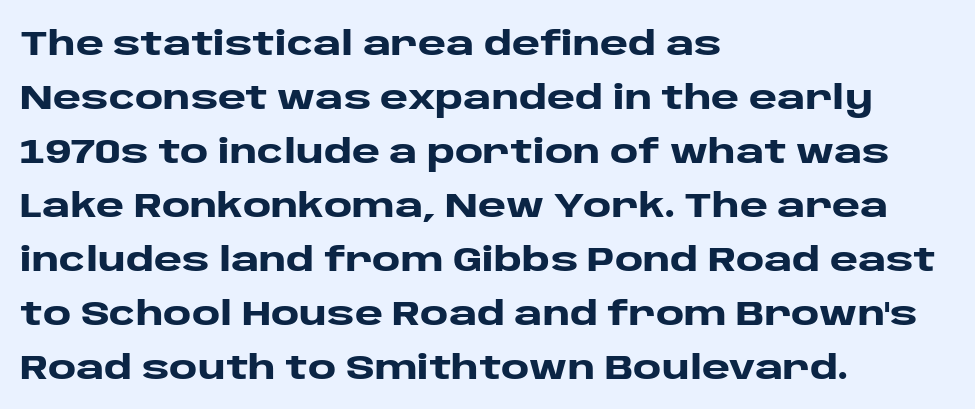
Q: Is the text bold? A: Yes.
Q: Is the text italic (slanted)? A: No, it is upright.
Q: Is the typeface a serif or a sans-serif typeface? A: Sans-serif.
Q: Is the text underlined? A: No.
Q: How is the paragraph aligned? A: Left-aligned.
Q: Is the spacing between letters normal or unusually wide? A: Normal.
Q: Is the spacing between lines tight, normal or loose? A: Normal.
Q: Width (condensed, normal, or wide)? A: Wide.
Q: Stroke contrast? A: Low.
Q: x-height? A: Large.
Q: Monospaced? A: No.
